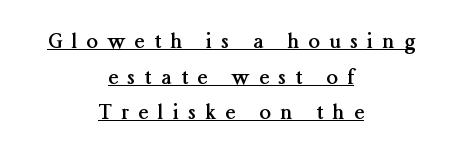
Q: Is the text bold? A: Yes.
Q: Is the text italic (slanted)? A: No, it is upright.
Q: Is the text underlined? A: Yes.
Q: How is the paragraph aligned? A: Centered.
Q: Is the spacing between letters normal or unusually wide? A: Unusually wide.
